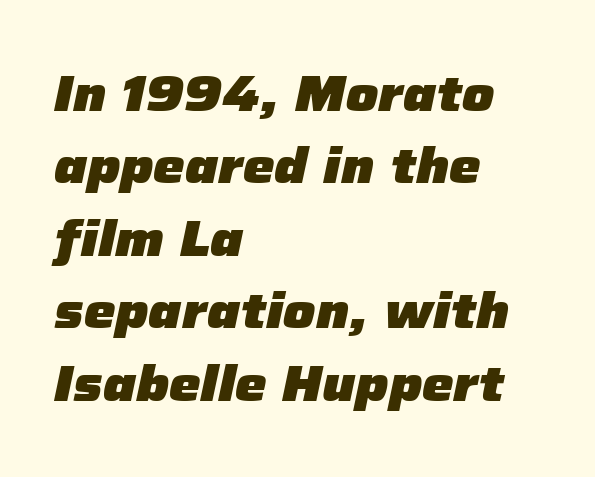
{"italic": "yes", "lean": "right", "slant_degrees": 12, "bold": "yes", "weight": "heavy", "width": "normal", "stroke_contrast": "low", "x_height": "medium", "monospaced": "no", "underline": "no", "align": "left", "line_spacing": "normal", "line_spacing_ratio": 1.45, "letter_spacing": "normal", "letter_spacing_em": 0.0, "glyph_px": 50}
